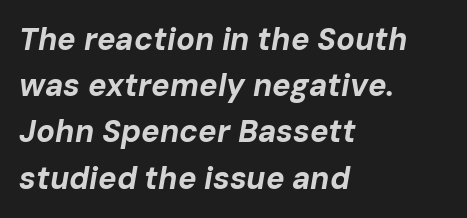
{"italic": "yes", "lean": "right", "slant_degrees": 10, "bold": "yes", "weight": "bold", "width": "normal", "stroke_contrast": "low", "x_height": "medium", "monospaced": "no", "underline": "no", "align": "left", "line_spacing": "normal", "line_spacing_ratio": 1.49, "letter_spacing": "normal", "letter_spacing_em": 0.0, "glyph_px": 31}
